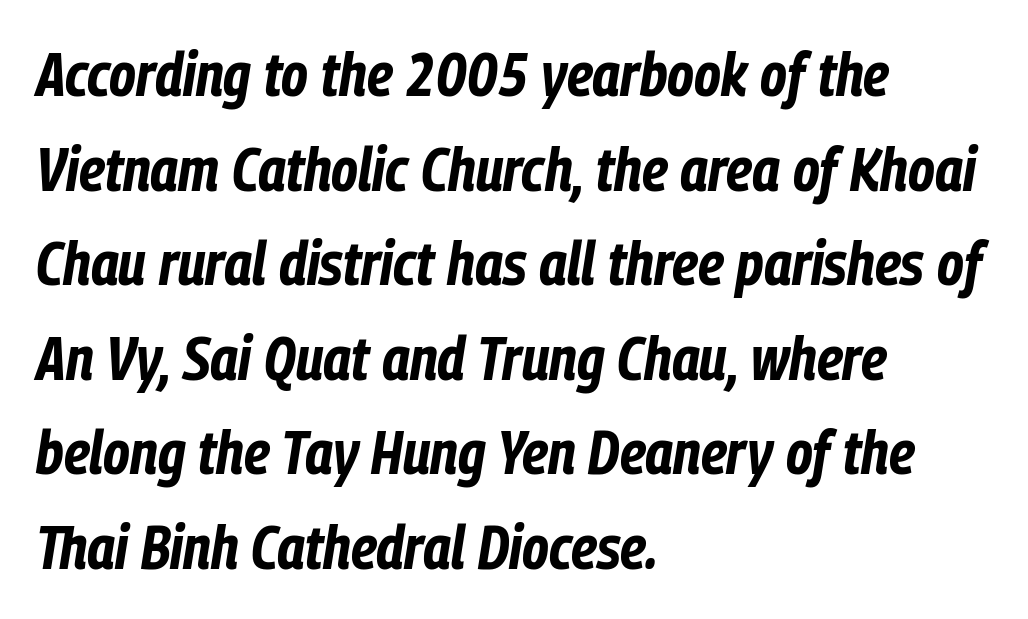
Q: Is the text bold? A: Yes.
Q: Is the text italic (slanted)? A: Yes, it leans right by about 9 degrees.
Q: Is the text underlined? A: No.
Q: How is the paragraph aligned? A: Left-aligned.
Q: Is the spacing between letters normal or unusually wide? A: Normal.
Q: Is the spacing between lines tight, normal or loose? A: Normal.
Q: Width (condensed, normal, or wide)? A: Condensed.
Q: Stroke contrast? A: Low.
Q: x-height? A: Medium.
Q: Monospaced? A: No.
